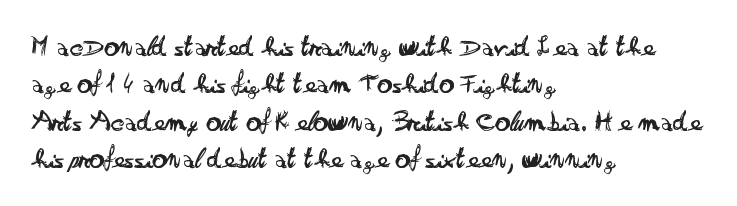
{"serif": "no", "italic": "no", "bold": "no", "weight": "regular", "width": "wide", "stroke_contrast": "low", "x_height": "small", "monospaced": "no", "underline": "no", "align": "left", "line_spacing": "normal", "line_spacing_ratio": 1.29, "letter_spacing": "normal", "letter_spacing_em": 0.0, "glyph_px": 29}
